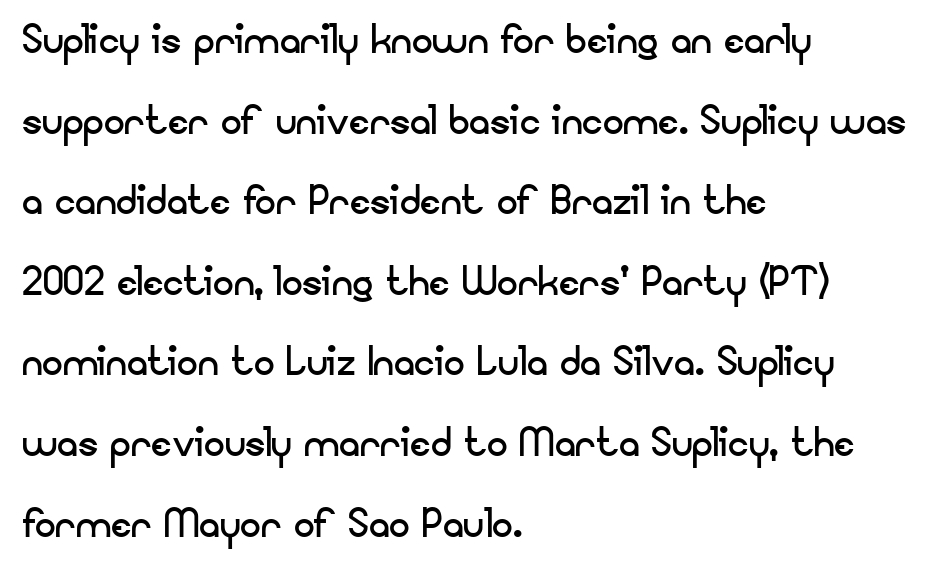
The image shows 52 px regular-weight sans-serif type, upright; set left-aligned, normal line spacing (1.55x), normal letter spacing, not underlined; low stroke contrast and a small x-height.
